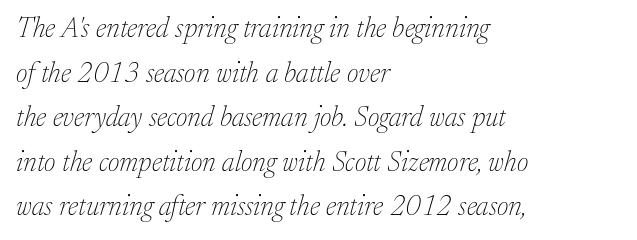
{"serif": "yes", "italic": "yes", "lean": "right", "slant_degrees": 17, "bold": "no", "weight": "thin", "width": "normal", "stroke_contrast": "low", "x_height": "medium", "monospaced": "no", "underline": "no", "align": "left", "line_spacing": "normal", "line_spacing_ratio": 1.59, "letter_spacing": "normal", "letter_spacing_em": 0.0, "glyph_px": 28}
